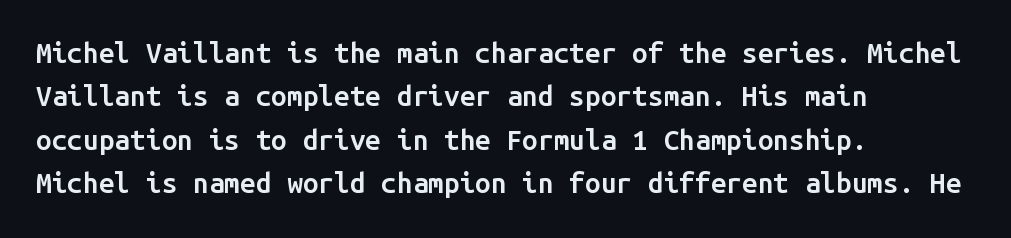
{"serif": "no", "italic": "no", "bold": "semi", "weight": "semibold", "width": "normal", "stroke_contrast": "low", "x_height": "medium", "monospaced": "yes", "underline": "no", "align": "left", "line_spacing": "normal", "line_spacing_ratio": 1.55, "letter_spacing": "normal", "letter_spacing_em": 0.0, "glyph_px": 28}
